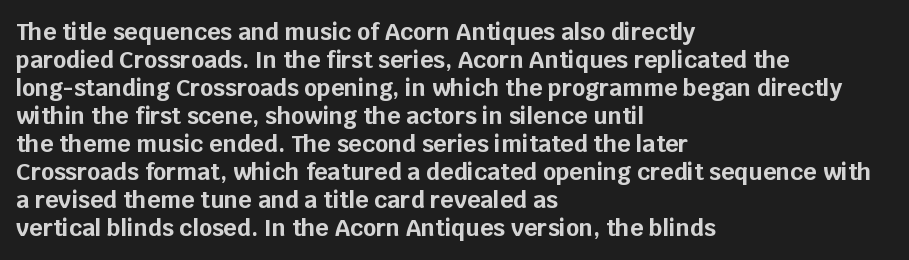
The image shows 23 px bold type, upright; set left-aligned, line spacing 1.22x, normal letter spacing, not underlined.
